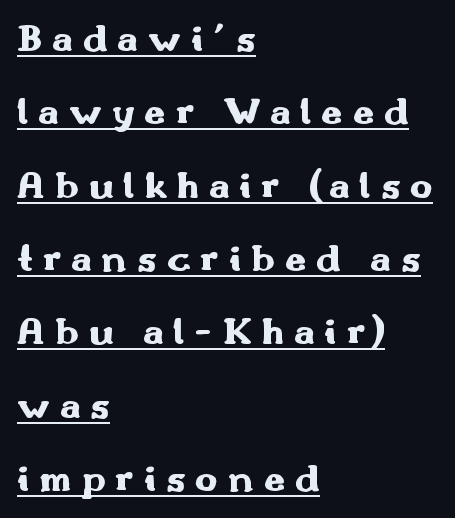
The image shows 38 px heavy, wide sans-serif type, upright; set left-aligned, loose line spacing (1.93x), unusually wide letter spacing (+0.26 em), underlined; medium stroke contrast and a small x-height.
